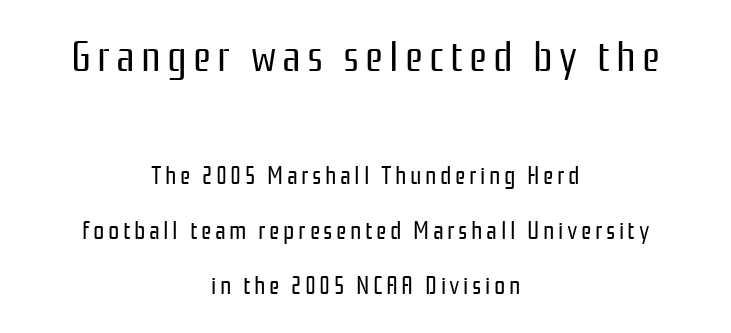
{"serif": "no", "italic": "no", "bold": "no", "weight": "regular", "width": "condensed", "stroke_contrast": "low", "x_height": "medium", "monospaced": "no", "underline": "no", "align": "center", "line_spacing": "loose", "line_spacing_ratio": 2.2, "larger_block": "first", "size_ratio": 1.72, "glyph_px": 43}
